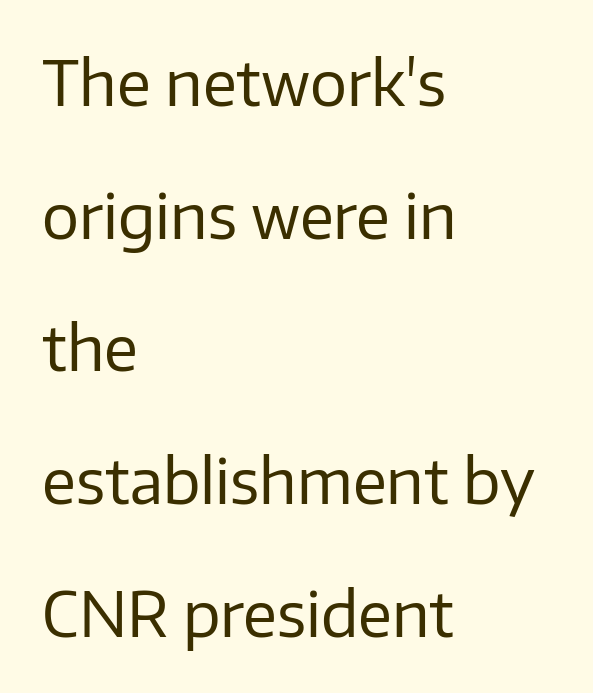
Descenders are the only things crossing below the line. Standard letterfit; no display-style spreading of the glyphs. No extra ink here — the face is not bold. Here the designer chose a conventional face with non-uniform glyph widths. Tall strokes in this sample are plumb rather than angled. Leftover space on each line is placed entirely after the last word.
